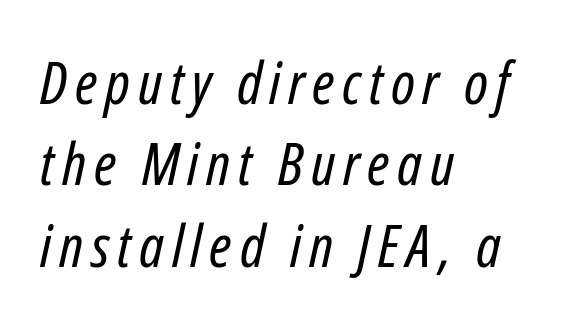
The text carries the slant typical of an italic or oblique font. The letters advance in unequal steps, a hallmark of proportional type. Regarding leading, the lines here are spaced in the standard way. Short and long lines alike share a common starting point at left. The passage shown is not bold in any degree. The words here are not underlined.
